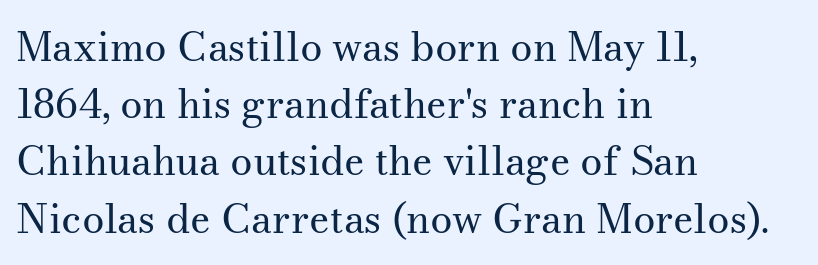
Spacing verdict: proportional, widths tailored to each character. The rows are spaced the way most documents space them. Beneath every word, the page is bare. Is the type heavy? It reads as light-to-regular instead. This sample uses a serif face.
